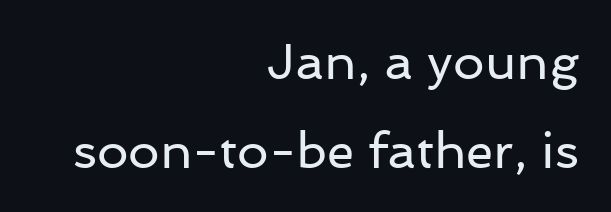
The image shows 50 px regular-weight sans-serif type, upright; set right-aligned, line spacing 1.78x, normal letter spacing, not underlined; low stroke contrast and a medium x-height.
